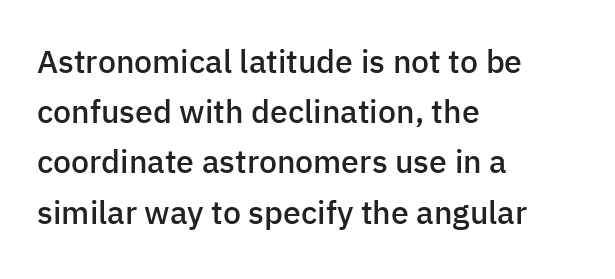
Q: Is the text bold? A: Semi-bold.
Q: Is the text italic (slanted)? A: No, it is upright.
Q: Is the typeface a serif or a sans-serif typeface? A: Sans-serif.
Q: Is the text underlined? A: No.
Q: How is the paragraph aligned? A: Left-aligned.
Q: Is the spacing between letters normal or unusually wide? A: Normal.
Q: Is the spacing between lines tight, normal or loose? A: Normal.
Q: Width (condensed, normal, or wide)? A: Normal.
Q: Stroke contrast? A: Low.
Q: x-height? A: Medium.
Q: Monospaced? A: No.
